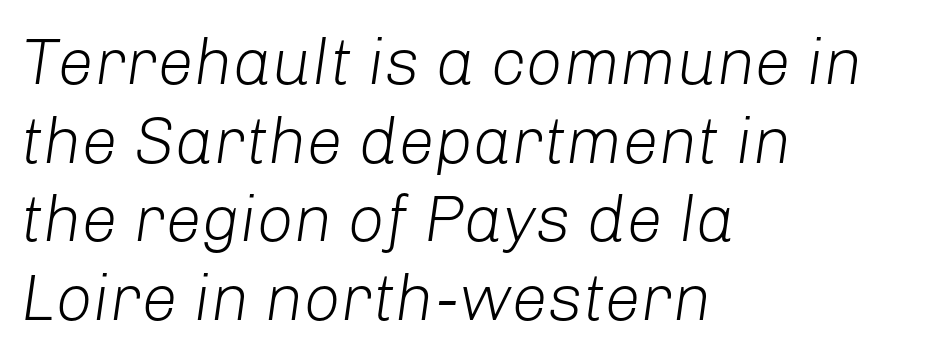
The image shows 65 px light type, italic (leaning right); set left-aligned, line spacing 1.21x, normal letter spacing, not underlined; low stroke contrast and a medium x-height.
